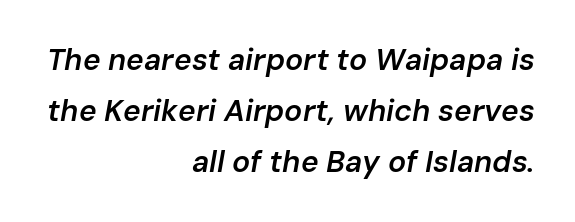
{"italic": "yes", "lean": "right", "slant_degrees": 10, "bold": "semi", "weight": "semibold", "width": "normal", "stroke_contrast": "low", "x_height": "medium", "monospaced": "no", "underline": "no", "align": "right", "line_spacing": "normal", "line_spacing_ratio": 1.7, "letter_spacing": "normal", "letter_spacing_em": 0.0, "glyph_px": 30}
